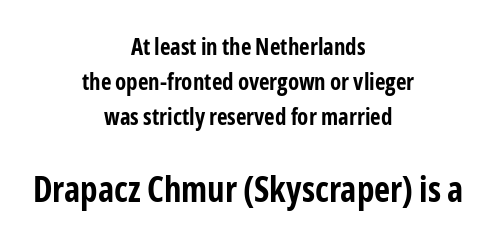
Heft: maximum for text — a bold. Note the varied advance widths — an 'i' is clearly narrower than an 'm'. Unmarked baselines from the first word to the last. You can tell from the bare stems that sans-serif type was used.
